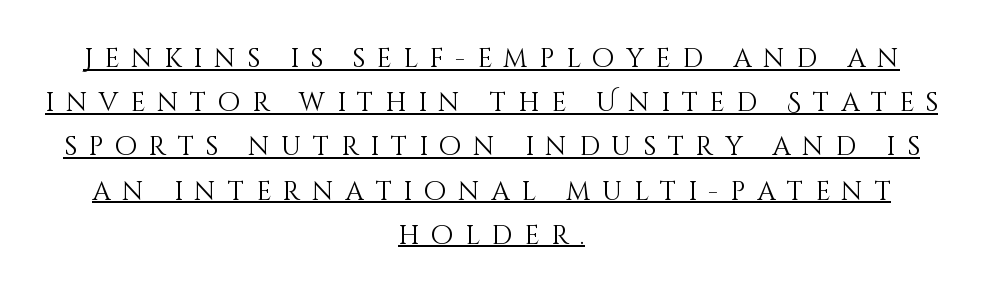
Q: Is the text bold? A: No.
Q: Is the text italic (slanted)? A: No, it is upright.
Q: Is the text underlined? A: Yes.
Q: How is the paragraph aligned? A: Centered.
Q: Is the spacing between letters normal or unusually wide? A: Unusually wide.
Q: Is the spacing between lines tight, normal or loose? A: Normal.
